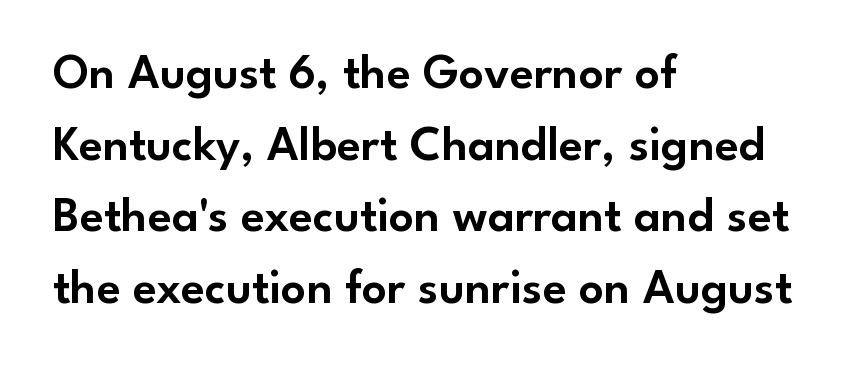
{"serif": "no", "italic": "no", "width": "normal", "stroke_contrast": "low", "x_height": "small", "monospaced": "no", "underline": "no", "align": "left", "line_spacing": "normal", "line_spacing_ratio": 1.46, "letter_spacing": "normal", "letter_spacing_em": 0.0, "glyph_px": 49}
